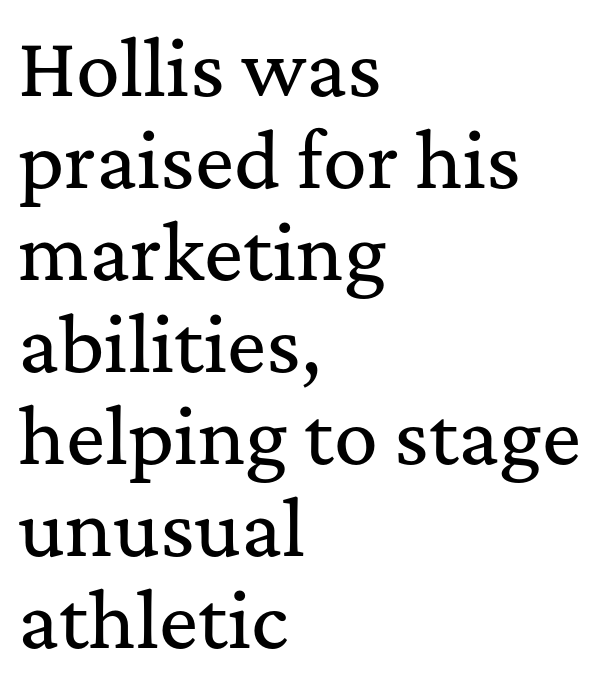
The image shows 73 px serif type, upright; set left-aligned, normal line spacing (1.26x), normal letter spacing, not underlined; medium stroke contrast and a medium x-height.
